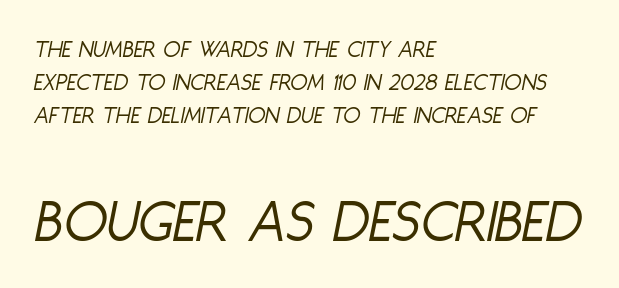
Q: Is the text bold? A: No.
Q: Is the text italic (slanted)? A: Yes, it leans right by about 11 degrees.
Q: Is the text underlined? A: No.
Q: How is the paragraph aligned? A: Left-aligned.
Q: Is the spacing between letters normal or unusually wide? A: Normal.
Q: Is the spacing between lines tight, normal or loose? A: Normal.
Q: Which block of text is set in a larger size, the first (top) or the second (bottom)? A: The second (bottom) one.
Q: Width (condensed, normal, or wide)? A: Condensed.
Q: Stroke contrast? A: Low.
Q: x-height? A: Large.
Q: Monospaced? A: No.
